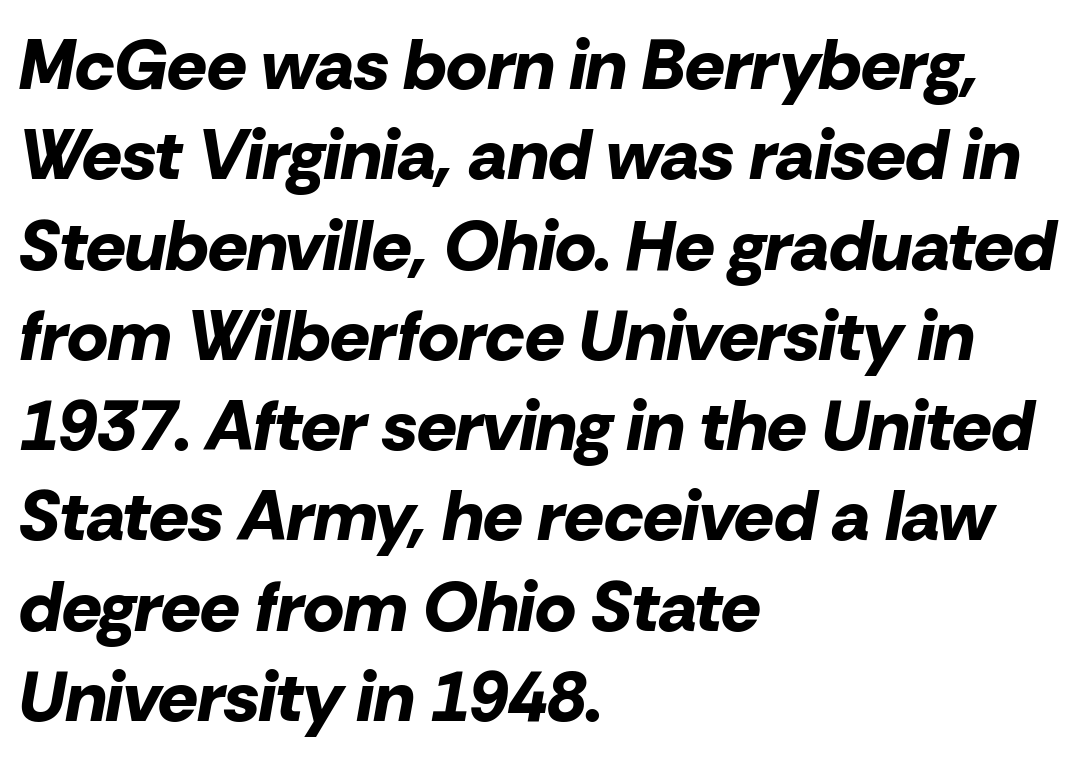
{"italic": "yes", "lean": "right", "slant_degrees": 10, "bold": "yes", "weight": "bold", "width": "normal", "stroke_contrast": "low", "x_height": "medium", "monospaced": "no", "underline": "no", "align": "left", "line_spacing": "normal", "line_spacing_ratio": 1.29, "letter_spacing": "normal", "letter_spacing_em": 0.0, "glyph_px": 70}
